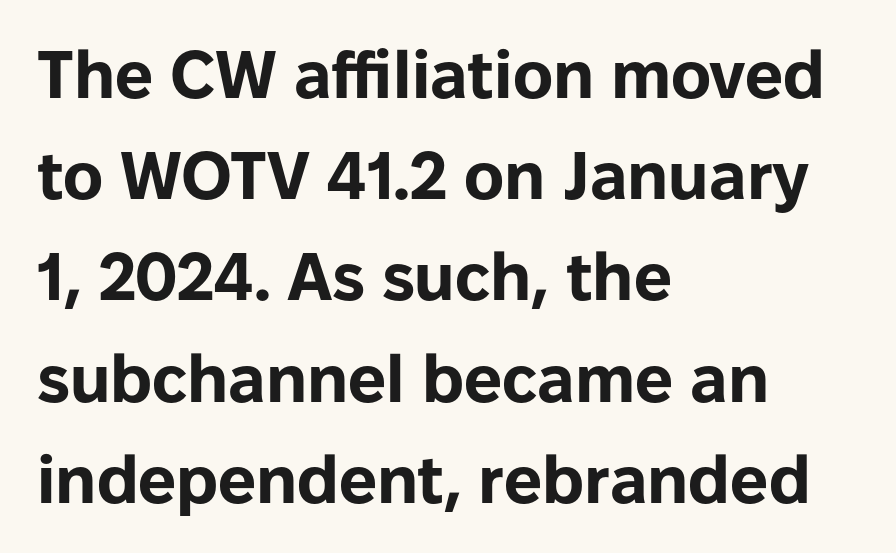
The image shows 67 px bold sans-serif type, upright; set left-aligned, normal line spacing (1.51x), normal letter spacing, not underlined; low stroke contrast and a medium x-height.
